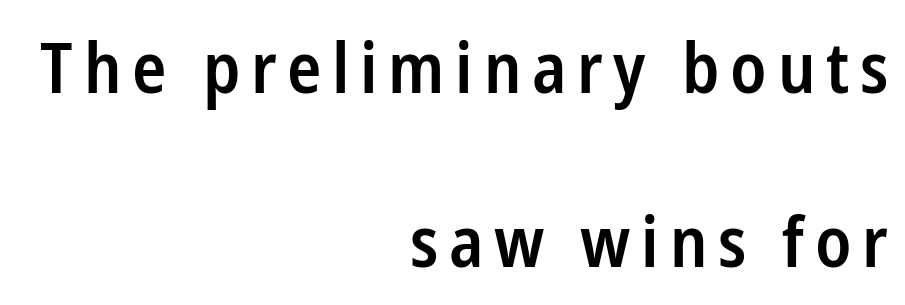
Q: Is the text bold? A: Semi-bold.
Q: Is the text italic (slanted)? A: No, it is upright.
Q: Is the typeface a serif or a sans-serif typeface? A: Sans-serif.
Q: Is the text underlined? A: No.
Q: How is the paragraph aligned? A: Right-aligned.
Q: Is the spacing between lines tight, normal or loose? A: Loose.
Q: Width (condensed, normal, or wide)? A: Condensed.
Q: Stroke contrast? A: Low.
Q: x-height? A: Medium.
Q: Monospaced? A: No.
